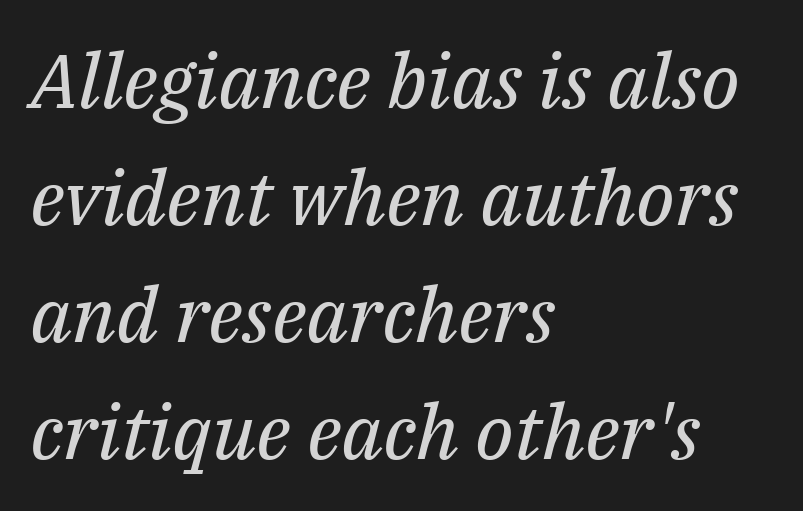
{"serif": "yes", "italic": "yes", "lean": "right", "slant_degrees": 14, "bold": "no", "weight": "regular", "width": "normal", "stroke_contrast": "medium", "x_height": "medium", "monospaced": "no", "underline": "no", "align": "left", "line_spacing": "normal", "line_spacing_ratio": 1.54, "letter_spacing": "normal", "letter_spacing_em": 0.0, "glyph_px": 76}
